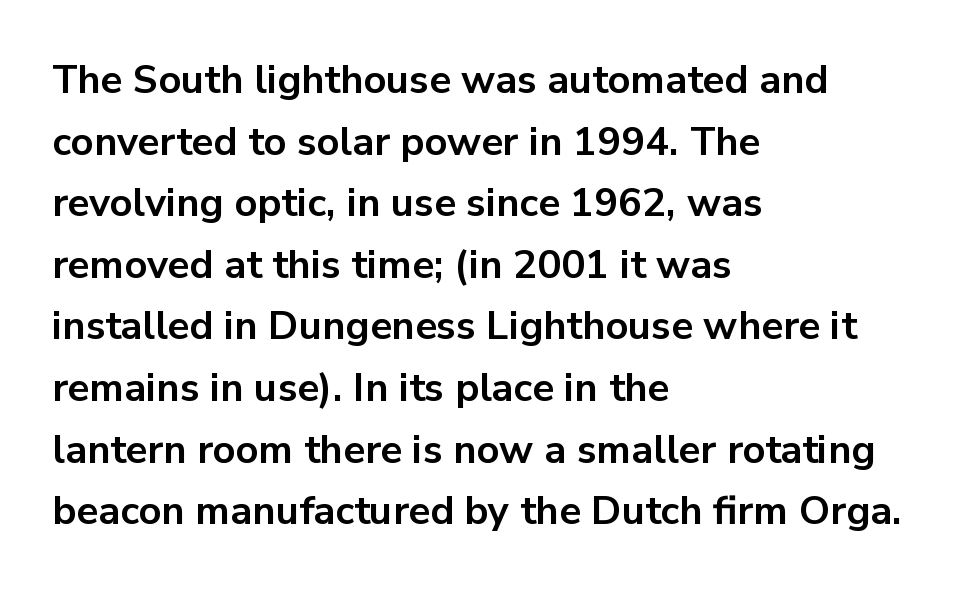
Q: Is the text bold? A: Yes.
Q: Is the text italic (slanted)? A: No, it is upright.
Q: Is the typeface a serif or a sans-serif typeface? A: Sans-serif.
Q: Is the text underlined? A: No.
Q: How is the paragraph aligned? A: Left-aligned.
Q: Is the spacing between letters normal or unusually wide? A: Normal.
Q: Is the spacing between lines tight, normal or loose? A: Normal.
Q: Width (condensed, normal, or wide)? A: Normal.
Q: Stroke contrast? A: Low.
Q: x-height? A: Medium.
Q: Monospaced? A: No.
